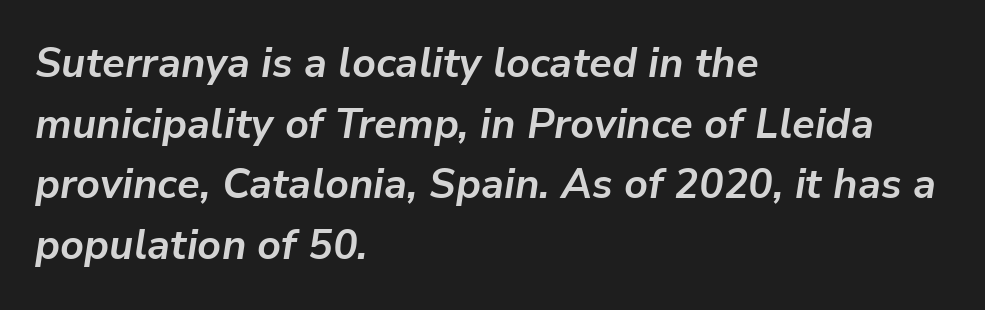
{"italic": "yes", "lean": "right", "slant_degrees": 9, "bold": "yes", "weight": "bold", "width": "normal", "stroke_contrast": "low", "x_height": "medium", "monospaced": "no", "underline": "no", "align": "left", "line_spacing": "normal", "line_spacing_ratio": 1.48, "letter_spacing": "normal", "letter_spacing_em": 0.0, "glyph_px": 41}
